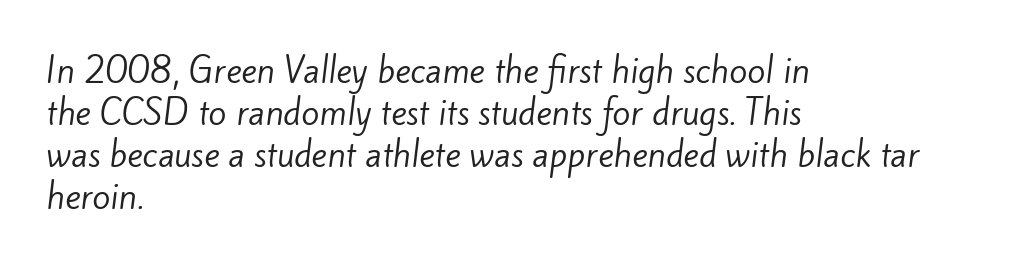
Q: Is the text bold? A: No.
Q: Is the typeface a serif or a sans-serif typeface? A: Sans-serif.
Q: Is the text underlined? A: No.
Q: How is the paragraph aligned? A: Left-aligned.
Q: Is the spacing between letters normal or unusually wide? A: Normal.
Q: Is the spacing between lines tight, normal or loose? A: Normal.
Q: Width (condensed, normal, or wide)? A: Normal.
Q: Stroke contrast? A: Low.
Q: x-height? A: Small.
Q: Monospaced? A: No.
